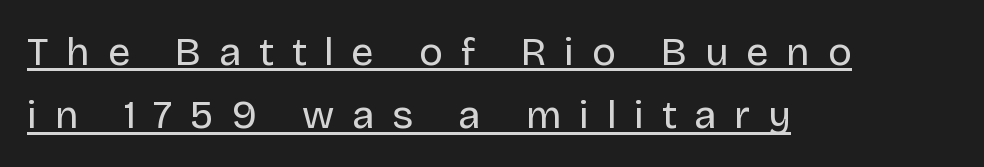
A typesetter would label this face a sans. Ink coverage per letter is moderate at most. The face used here is proportionally spaced, like ordinary book or web type. Style check: upright. Horizontally, the lines are justified to the leading edge only. Every word sits above its own underline.
